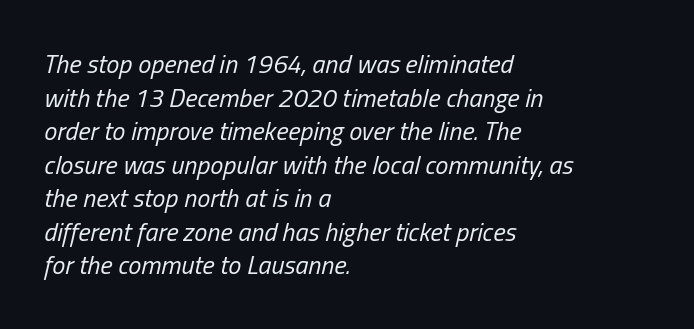
Rows of type keep a routine distance in the vertical direction. The characters are drawn with everyday or finer stroke widths. Honestly, there is no underline to notice here at all. You could call the tracking neutral — neither tight nor loose. These lines stack with their left ends in a neat column.
